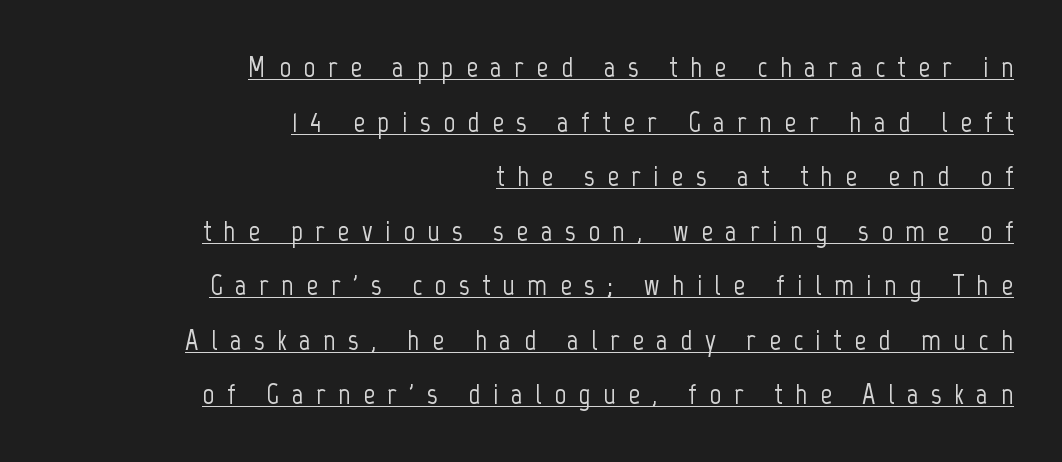
Q: Is the text italic (slanted)? A: No, it is upright.
Q: Is the typeface a serif or a sans-serif typeface? A: Sans-serif.
Q: Is the text underlined? A: Yes.
Q: How is the paragraph aligned? A: Right-aligned.
Q: Is the spacing between letters normal or unusually wide? A: Unusually wide.
Q: Width (condensed, normal, or wide)? A: Condensed.
Q: Stroke contrast? A: Low.
Q: x-height? A: Medium.
Q: Monospaced? A: No.
